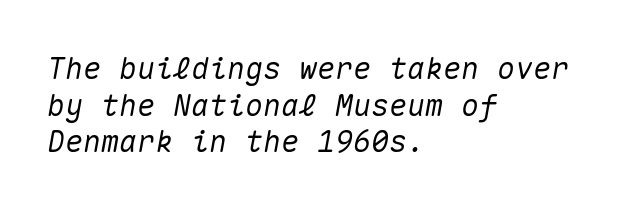
The image shows 30 px text type, italic (leaning right), monospaced; set left-aligned, line spacing 1.22x, normal letter spacing, not underlined; medium stroke contrast and a medium x-height.
